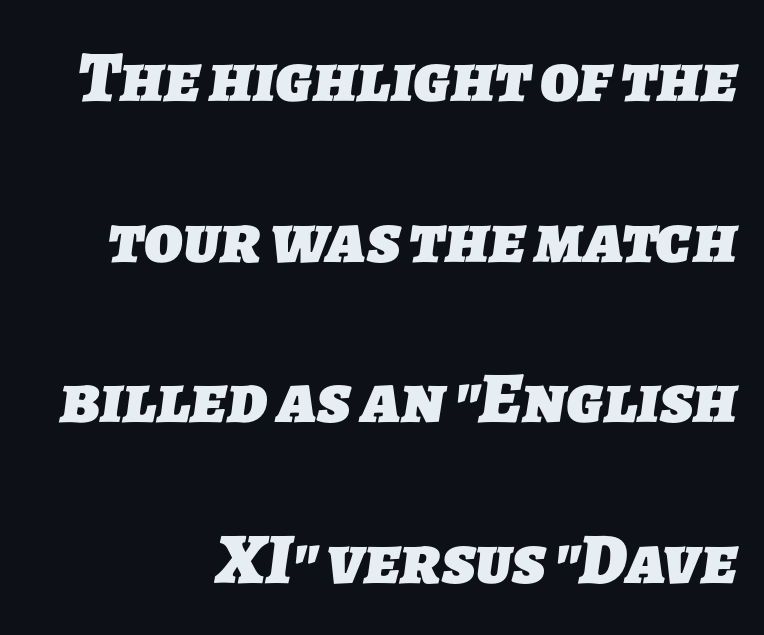
The passage is arranged like a letterhead date or caption credit — flush right. Rule under the text: the space is simply empty. Inter-character spacing is left at the font's built-in metrics. The face used here is proportionally spaced, like ordinary book or web type. Every letter is thick-stroked: bold, no question.
